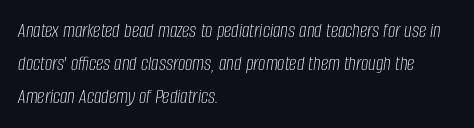
Q: Is the text bold? A: No.
Q: Is the text italic (slanted)? A: Yes, it leans right by about 8 degrees.
Q: Is the text underlined? A: No.
Q: How is the paragraph aligned? A: Left-aligned.
Q: Is the spacing between letters normal or unusually wide? A: Normal.
Q: Is the spacing between lines tight, normal or loose? A: Normal.
